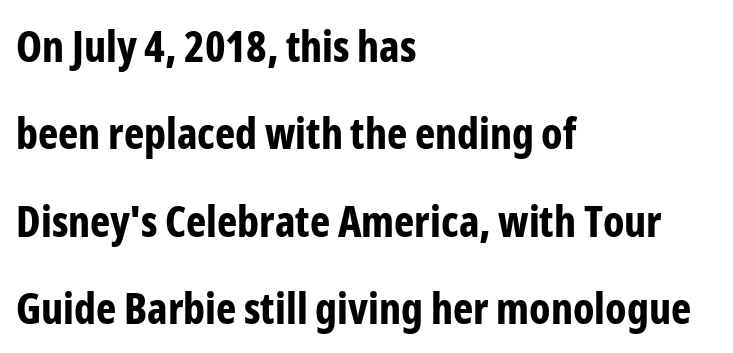
Q: Is the text bold? A: Yes.
Q: Is the text italic (slanted)? A: No, it is upright.
Q: Is the typeface a serif or a sans-serif typeface? A: Sans-serif.
Q: Is the text underlined? A: No.
Q: How is the paragraph aligned? A: Left-aligned.
Q: Is the spacing between letters normal or unusually wide? A: Normal.
Q: Is the spacing between lines tight, normal or loose? A: Loose.
Q: Width (condensed, normal, or wide)? A: Condensed.
Q: Stroke contrast? A: Low.
Q: x-height? A: Medium.
Q: Monospaced? A: No.
